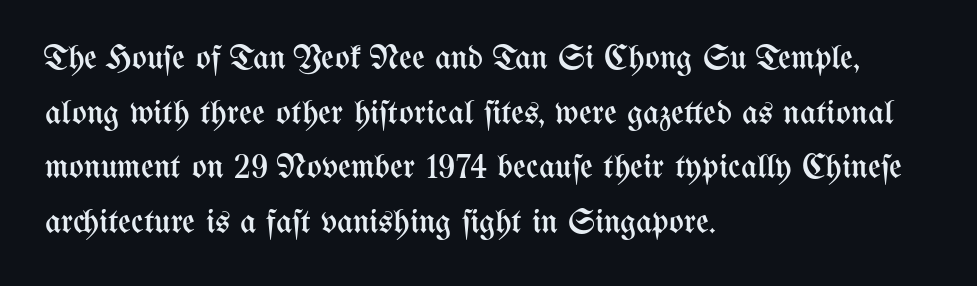
{"italic": "no", "bold": "no", "weight": "regular", "width": "condensed", "stroke_contrast": "medium", "x_height": "medium", "monospaced": "no", "underline": "no", "align": "left", "line_spacing": "normal", "line_spacing_ratio": 1.56, "letter_spacing": "normal", "letter_spacing_em": 0.0, "glyph_px": 35}
